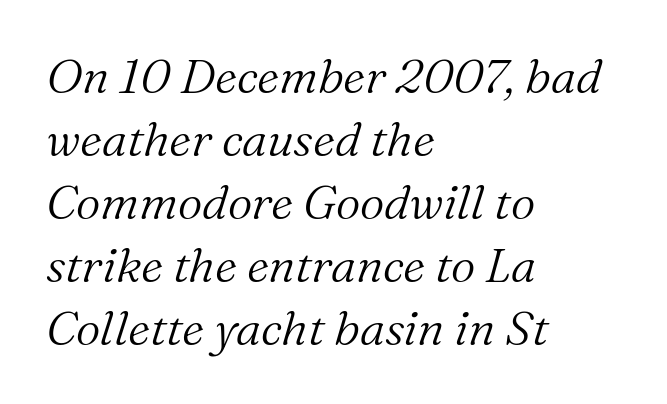
{"serif": "yes", "italic": "yes", "lean": "right", "slant_degrees": 16, "bold": "no", "weight": "light", "width": "normal", "stroke_contrast": "medium", "x_height": "medium", "monospaced": "no", "underline": "no", "align": "left", "line_spacing": "normal", "line_spacing_ratio": 1.31, "letter_spacing": "normal", "letter_spacing_em": 0.0, "glyph_px": 48}
